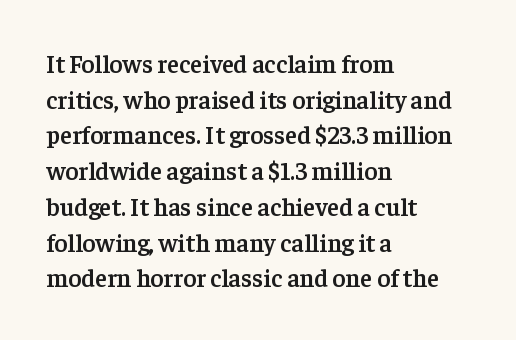
Q: Is the text bold? A: Semi-bold.
Q: Is the text italic (slanted)? A: No, it is upright.
Q: Is the text underlined? A: No.
Q: How is the paragraph aligned? A: Left-aligned.
Q: Is the spacing between letters normal or unusually wide? A: Normal.
Q: Is the spacing between lines tight, normal or loose? A: Normal.
